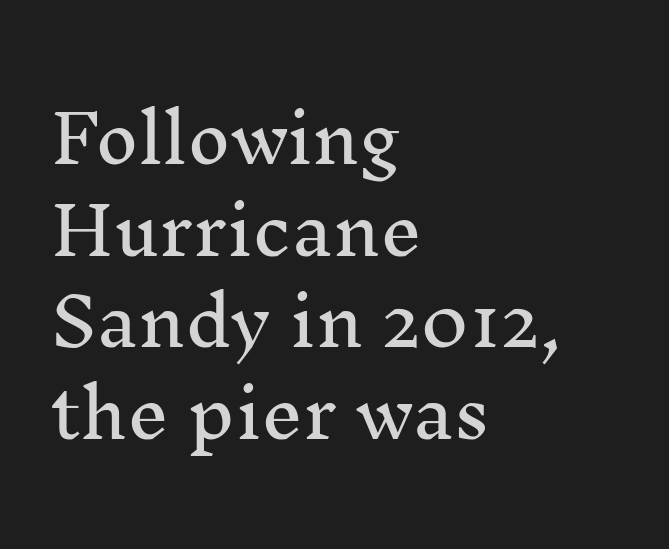
Q: Is the text italic (slanted)? A: No, it is upright.
Q: Is the typeface a serif or a sans-serif typeface? A: Serif.
Q: Is the text underlined? A: No.
Q: How is the paragraph aligned? A: Left-aligned.
Q: Is the spacing between letters normal or unusually wide? A: Normal.
Q: Is the spacing between lines tight, normal or loose? A: Normal.
Q: Width (condensed, normal, or wide)? A: Normal.
Q: Stroke contrast? A: Medium.
Q: x-height? A: Medium.
Q: Monospaced? A: No.
